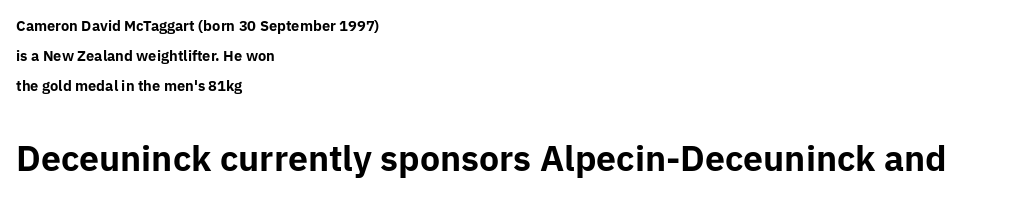
{"serif": "no", "italic": "no", "bold": "yes", "weight": "bold", "width": "normal", "stroke_contrast": "low", "x_height": "medium", "monospaced": "no", "underline": "no", "align": "left", "line_spacing": "loose", "line_spacing_ratio": 2.16, "letter_spacing": "normal", "letter_spacing_em": 0.0, "larger_block": "second", "size_ratio": 2.43, "glyph_px": 34}
